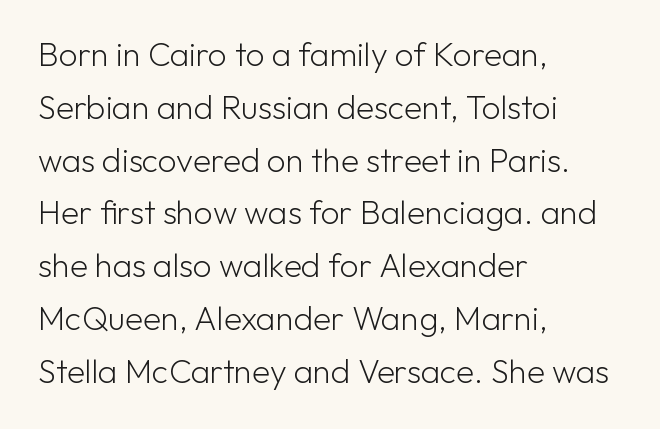
Where is the straight margin? On the left. Italic: no, the glyphs are upright roman. Letters have the restrained weight of plain body copy at most. Plain, unruled lines of type. The rendering keeps characters at their native spacing.
